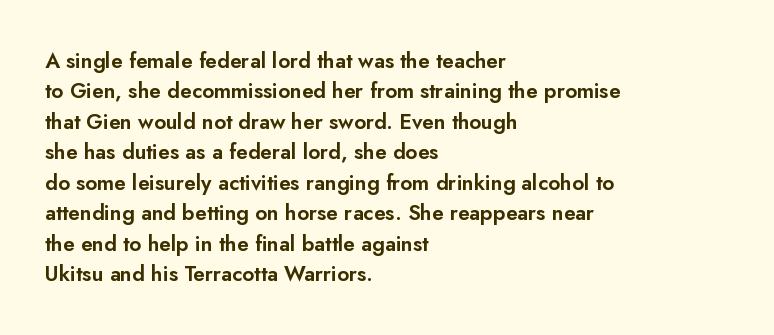
The image shows 21 px text type, upright; set left-aligned, normal line spacing (1.45x), normal letter spacing, not underlined.
